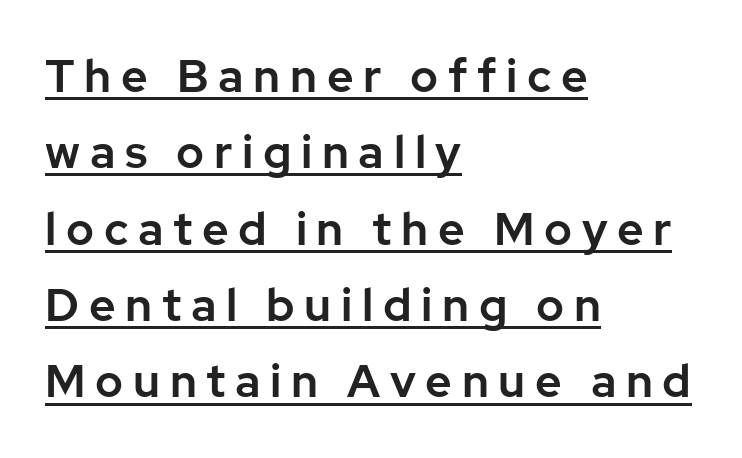
The image shows 46 px sans-serif type, upright; set left-aligned, normal line spacing (1.66x), unusually wide letter spacing (+0.21 em), underlined; low stroke contrast and a medium x-height.
